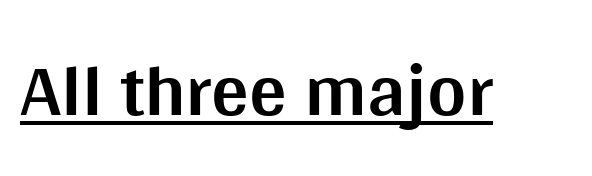
Look at the bottom of the vertical strokes: they stop flat, with no serifs. The letters advance in unequal steps, a hallmark of proportional type. Every letter is thick-stroked: bold, no question. This sample uses an upright cut, with every glyph sitting square on the baseline. Each word holds together tightly as a unit, with standard inter-letter gaps. Every word sits above its own underline.
